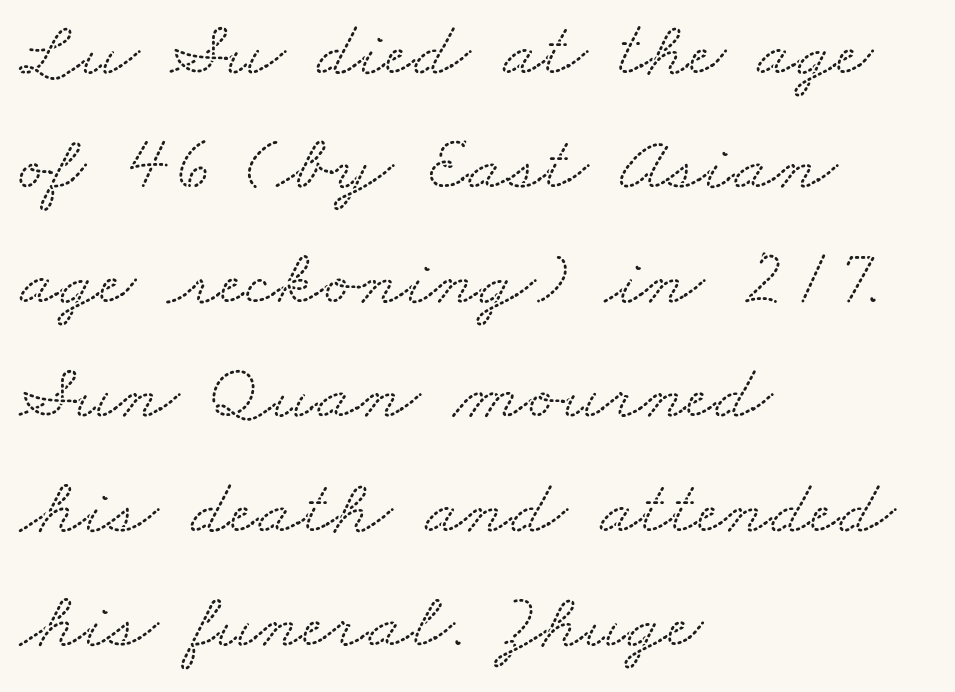
Tracking here is standard; glyphs follow each other at the usual distance. Whoever set this chose a conventional vertical rhythm. The ragged edge is on the right, which tells us the setting is flush left. The baseline area is clear. Stroke terminals: seriffed. The letters advance in unequal steps, a hallmark of proportional type.
